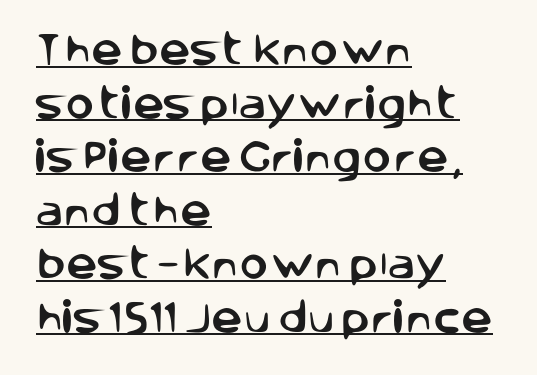
{"serif": "no", "italic": "no", "width": "normal", "stroke_contrast": "low", "x_height": "large", "monospaced": "no", "underline": "yes", "align": "left", "line_spacing": "normal", "line_spacing_ratio": 1.53, "letter_spacing": "normal", "letter_spacing_em": 0.0, "glyph_px": 35}
